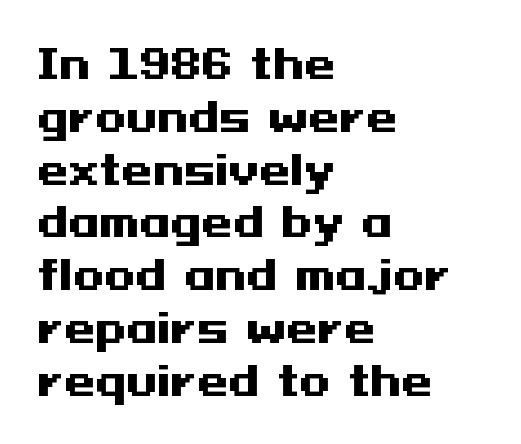
The image shows 40 px heavy, wide sans-serif type, upright; set left-aligned, normal line spacing (1.32x), normal letter spacing, not underlined; medium stroke contrast and a medium x-height.
